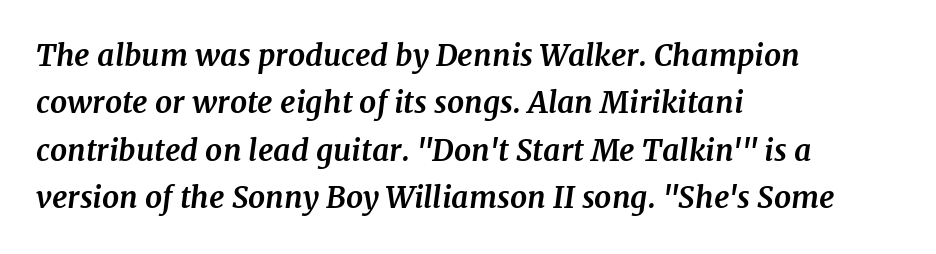
A full-strength bold gives these letters their thick strokes. Here the glyphs are tracked normally, forming tight word shapes. This rendering uses left alignment, leaving the right contour irregular. The space between consecutive lines is moderate. Unmarked baselines from the first word to the last.
